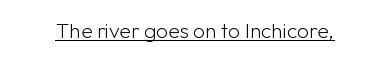
Q: Is the text bold? A: No.
Q: Is the text italic (slanted)? A: No, it is upright.
Q: Is the text underlined? A: Yes.
Q: Is the spacing between letters normal or unusually wide? A: Normal.
